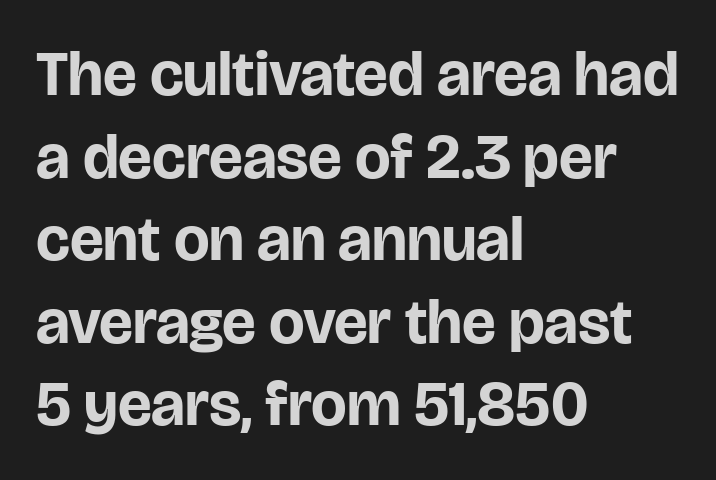
{"serif": "no", "italic": "no", "bold": "yes", "weight": "bold", "width": "normal", "stroke_contrast": "low", "x_height": "large", "monospaced": "no", "underline": "no", "align": "left", "line_spacing": "normal", "line_spacing_ratio": 1.31, "letter_spacing": "normal", "letter_spacing_em": 0.0, "glyph_px": 63}
